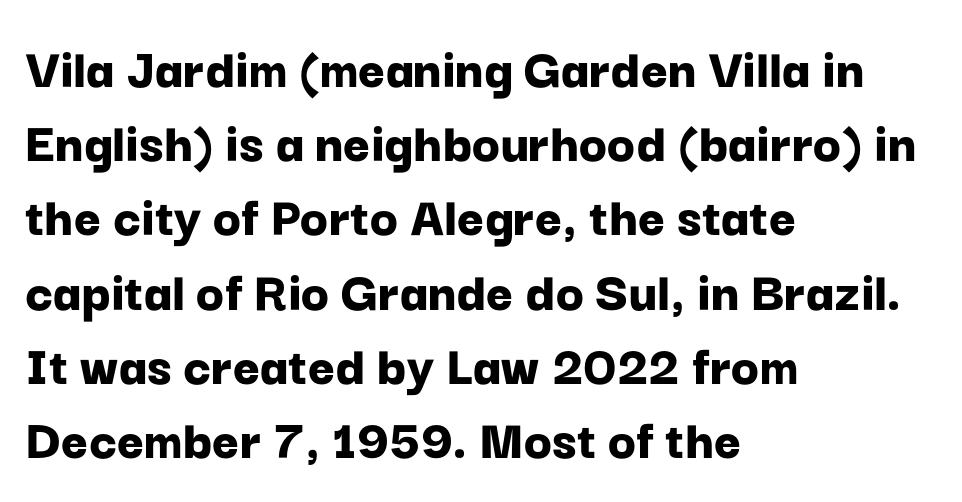
The image shows 58 px bold sans-serif type, upright; set left-aligned, normal line spacing (1.28x), normal letter spacing, not underlined; low stroke contrast and a medium x-height.
